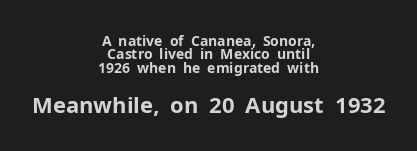
{"italic": "no", "bold": "yes", "underline": "no", "align": "center", "line_spacing": "tight", "line_spacing_ratio": 0.96, "letter_spacing": "normal", "letter_spacing_em": 0.0, "larger_block": "second", "size_ratio": 1.57, "glyph_px": 22}
